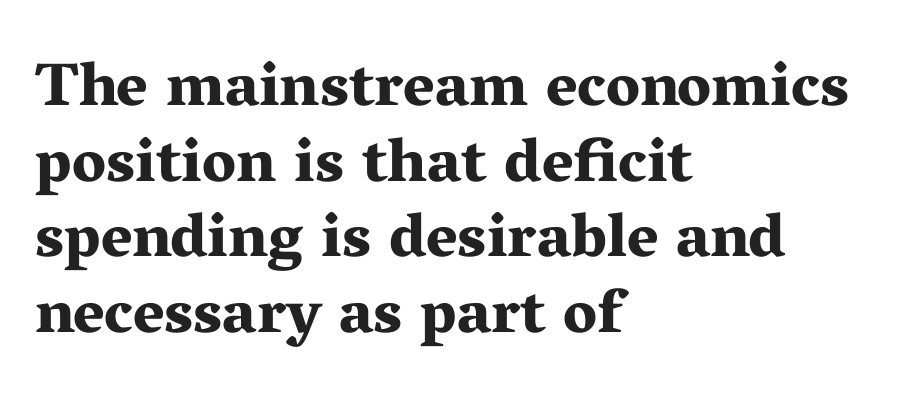
{"serif": "yes", "italic": "no", "bold": "yes", "weight": "bold", "width": "wide", "stroke_contrast": "medium", "x_height": "medium", "monospaced": "no", "underline": "no", "align": "left", "line_spacing_ratio": 1.24, "letter_spacing": "normal", "letter_spacing_em": 0.0, "glyph_px": 61}
